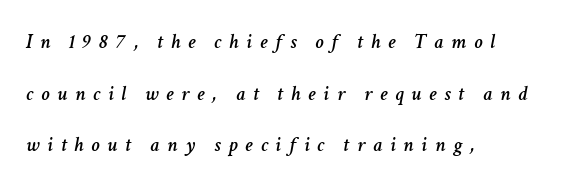
Caption: multi-line text, flush left, ragged right. The font's italic variant was chosen for this text. The baseline area is clear. Leading: increased. Tracking here is generous; glyphs stand well apart from one another.
